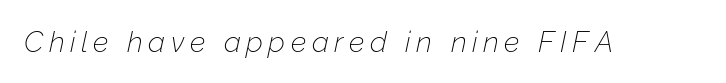
Q: Is the text bold? A: No.
Q: Is the text italic (slanted)? A: Yes, it leans right by about 12 degrees.
Q: Is the text underlined? A: No.
Q: Width (condensed, normal, or wide)? A: Normal.
Q: Stroke contrast? A: Low.
Q: x-height? A: Medium.
Q: Monospaced? A: No.
